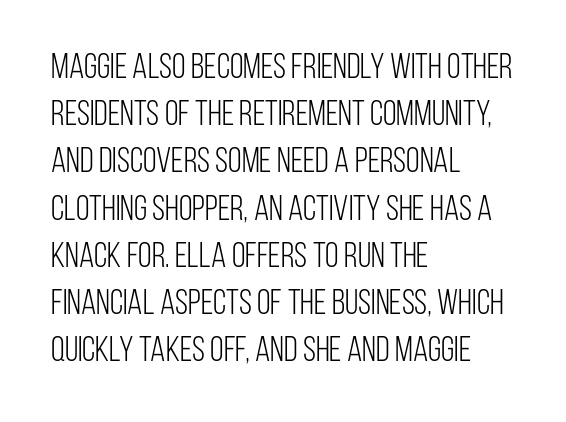
Q: Is the text bold? A: No.
Q: Is the text italic (slanted)? A: No, it is upright.
Q: Is the typeface a serif or a sans-serif typeface? A: Sans-serif.
Q: Is the text underlined? A: No.
Q: How is the paragraph aligned? A: Left-aligned.
Q: Is the spacing between letters normal or unusually wide? A: Normal.
Q: Is the spacing between lines tight, normal or loose? A: Normal.
Q: Width (condensed, normal, or wide)? A: Condensed.
Q: Stroke contrast? A: Low.
Q: x-height? A: Large.
Q: Monospaced? A: No.
